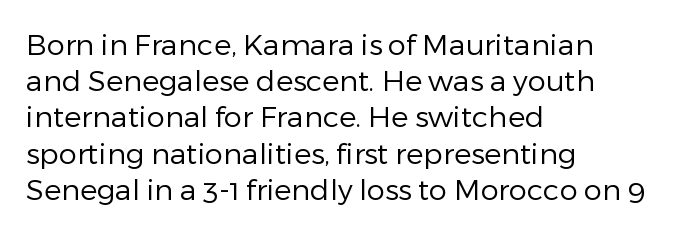
{"serif": "no", "italic": "no", "bold": "no", "weight": "regular", "width": "normal", "stroke_contrast": "low", "x_height": "medium", "monospaced": "no", "underline": "no", "align": "left", "line_spacing": "normal", "line_spacing_ratio": 1.25, "letter_spacing": "normal", "letter_spacing_em": 0.0, "glyph_px": 29}
